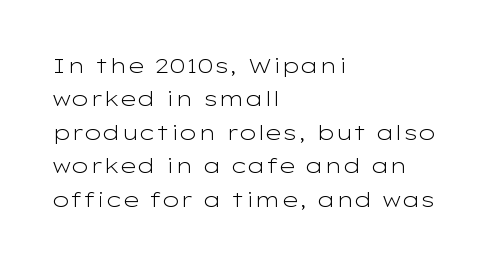
The image shows 21 px text type, upright; set left-aligned, normal line spacing (1.59x), normal letter spacing, not underlined.
